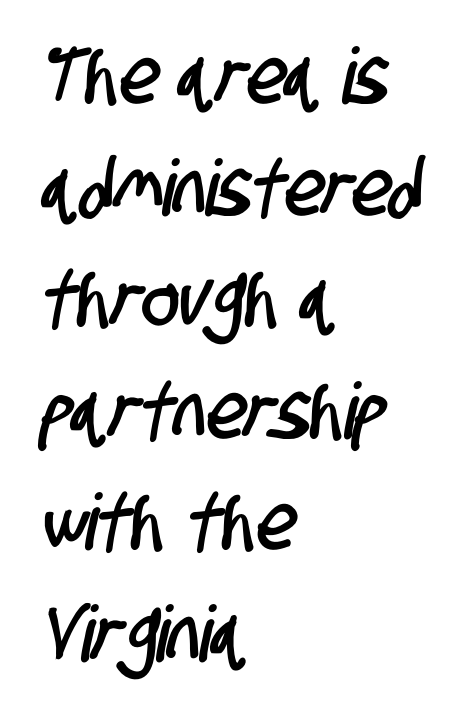
{"serif": "no", "width": "condensed", "stroke_contrast": "low", "x_height": "large", "monospaced": "no", "underline": "no", "align": "left", "line_spacing": "normal", "line_spacing_ratio": 1.43, "letter_spacing": "normal", "letter_spacing_em": 0.0, "glyph_px": 78}
